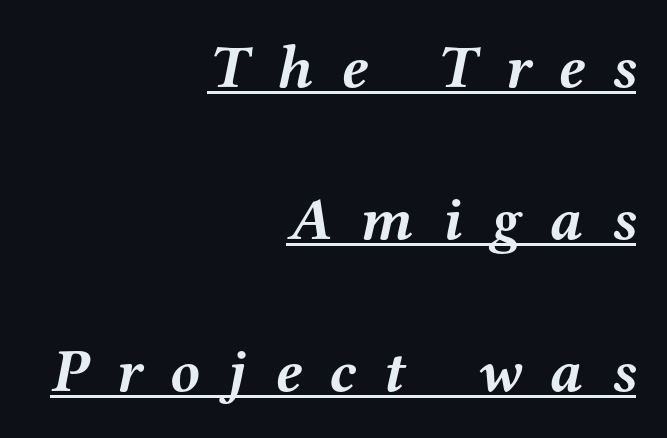
Caption: expanded tracking, letters set apart. The rendering uses natural spacing where letterforms have individual widths. Horizontally, the lines are justified to the trailing edge only. Somebody hit Ctrl+U on this one — the words are underlined. Observe the lean: these are italic letterforms.
